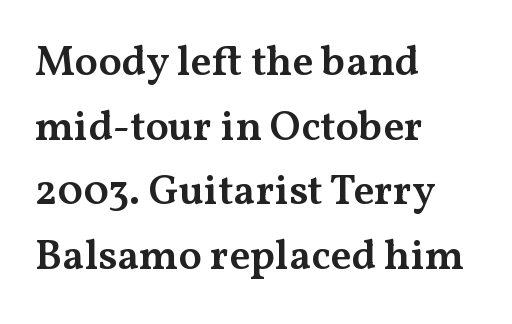
The image shows 42 px semibold, wide serif type, upright; set left-aligned, normal line spacing (1.54x), normal letter spacing, not underlined; medium stroke contrast and a medium x-height.
